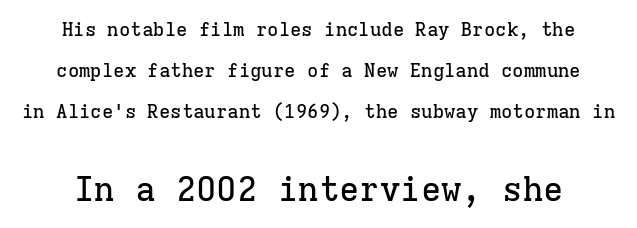
{"serif": "yes", "italic": "no", "width": "normal", "stroke_contrast": "low", "x_height": "medium", "monospaced": "yes", "underline": "no", "line_spacing": "loose", "line_spacing_ratio": 2.17, "letter_spacing": "normal", "letter_spacing_em": 0.0, "larger_block": "second", "size_ratio": 1.79, "glyph_px": 34}
